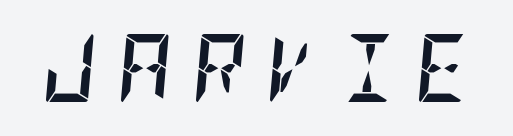
The image shows 68 px semibold, condensed type, italic (leaning right); set unusually wide letter spacing (+0.28 em), not underlined; low stroke contrast and a large x-height.
